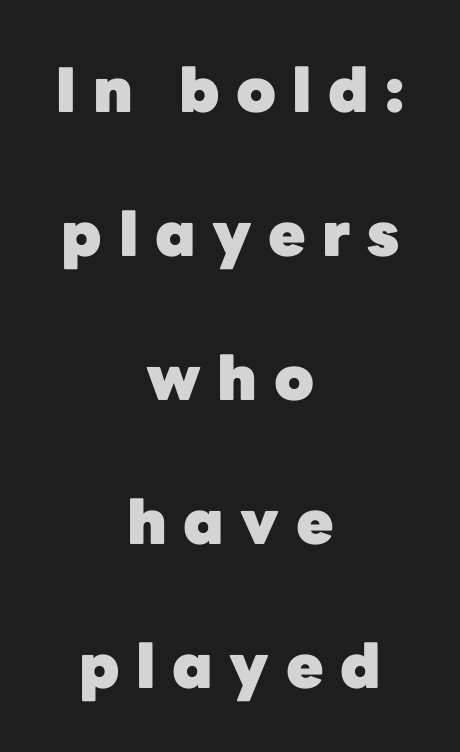
The image shows 61 px heavy sans-serif type, upright; set centered, loose line spacing (2.36x), unusually wide letter spacing (+0.27 em), not underlined; low stroke contrast and a medium x-height.
